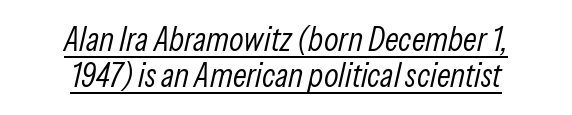
Every row of glyphs is offset so its center matches the block's center. Emphasis-style slanted type is in use. The letters sit at their default tracking, neither squeezed nor spread. Each letter keeps its own natural width here, so spacing adapts to shape.
